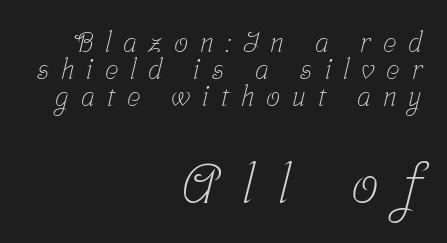
Q: Is the text bold? A: No.
Q: Is the typeface a serif or a sans-serif typeface? A: Serif.
Q: Is the text underlined? A: No.
Q: How is the paragraph aligned? A: Right-aligned.
Q: Is the spacing between letters normal or unusually wide? A: Unusually wide.
Q: Is the spacing between lines tight, normal or loose? A: Tight.
Q: Which block of text is set in a larger size, the first (top) or the second (bottom)? A: The second (bottom) one.
Q: Width (condensed, normal, or wide)? A: Condensed.
Q: Stroke contrast? A: Low.
Q: x-height? A: Medium.
Q: Monospaced? A: No.
